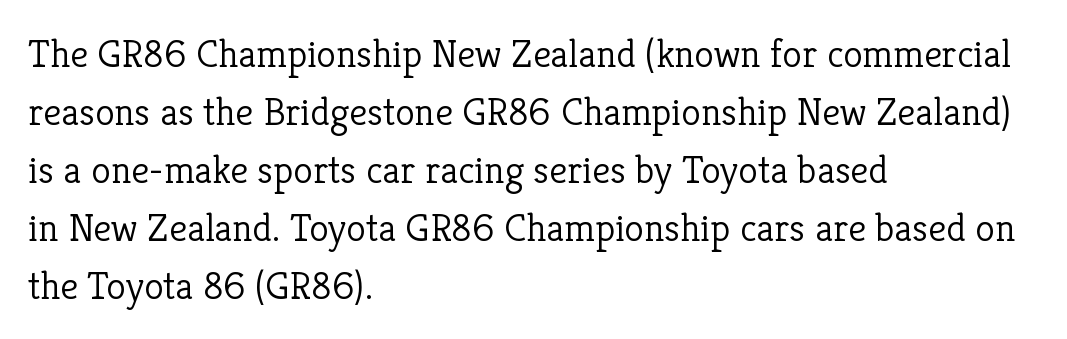
The image shows 40 px light serif type, upright; set left-aligned, normal line spacing (1.45x), normal letter spacing, not underlined; low stroke contrast and a medium x-height.
